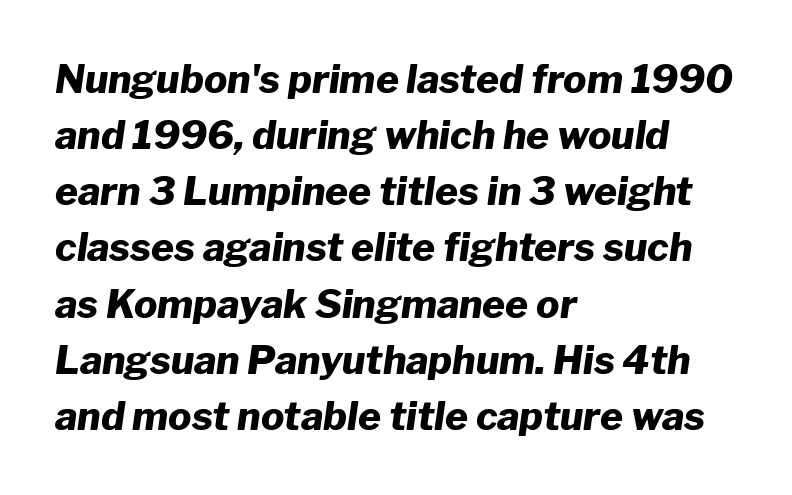
{"italic": "yes", "lean": "right", "slant_degrees": 8, "bold": "yes", "weight": "heavy", "width": "normal", "stroke_contrast": "low", "x_height": "medium", "monospaced": "no", "underline": "no", "align": "left", "line_spacing": "normal", "line_spacing_ratio": 1.44, "letter_spacing": "normal", "letter_spacing_em": 0.0, "glyph_px": 39}
